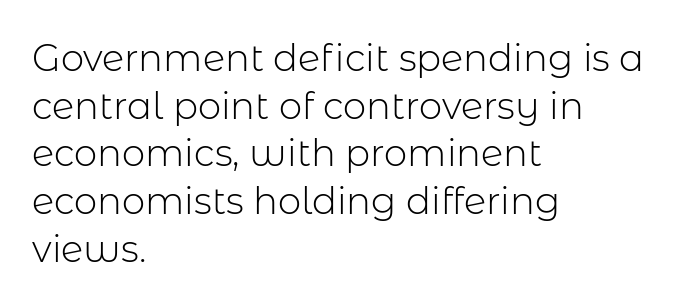
The letters advance in unequal steps, a hallmark of proportional type. Posture: straight, roman, zero tilt. This block has exactly the height ordinary leading produces. Left-aligned paragraph, ragged on the right. To sum up the face: it is a sans, with no serifs.
